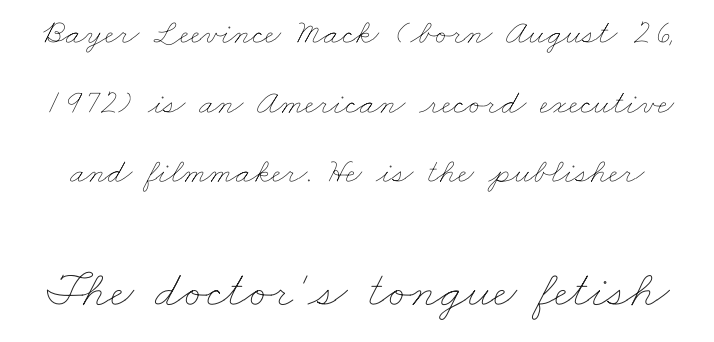
Q: Is the text bold? A: No.
Q: Is the text underlined? A: No.
Q: Is the spacing between letters normal or unusually wide? A: Normal.
Q: Is the spacing between lines tight, normal or loose? A: Loose.
Q: Which block of text is set in a larger size, the first (top) or the second (bottom)? A: The second (bottom) one.
Q: Width (condensed, normal, or wide)? A: Wide.
Q: Stroke contrast? A: Low.
Q: x-height? A: Small.
Q: Monospaced? A: No.
